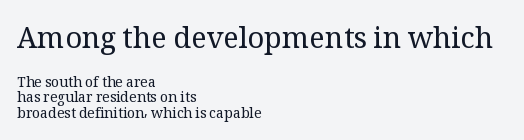
Q: Is the text bold? A: No.
Q: Is the text italic (slanted)? A: No, it is upright.
Q: Is the typeface a serif or a sans-serif typeface? A: Serif.
Q: Is the text underlined? A: No.
Q: How is the paragraph aligned? A: Left-aligned.
Q: Is the spacing between letters normal or unusually wide? A: Normal.
Q: Is the spacing between lines tight, normal or loose? A: Tight.
Q: Which block of text is set in a larger size, the first (top) or the second (bottom)? A: The first (top) one.
Q: Width (condensed, normal, or wide)? A: Normal.
Q: Stroke contrast? A: Medium.
Q: x-height? A: Medium.
Q: Monospaced? A: No.
